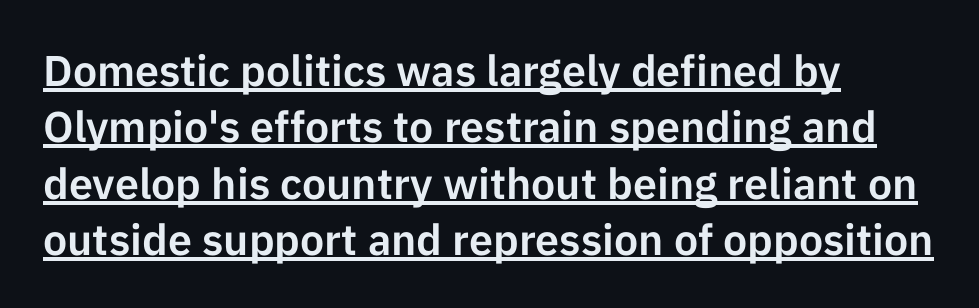
{"serif": "no", "italic": "no", "width": "normal", "stroke_contrast": "low", "x_height": "medium", "monospaced": "no", "underline": "yes", "align": "left", "line_spacing": "normal", "line_spacing_ratio": 1.31, "letter_spacing": "normal", "letter_spacing_em": 0.0, "glyph_px": 43}
